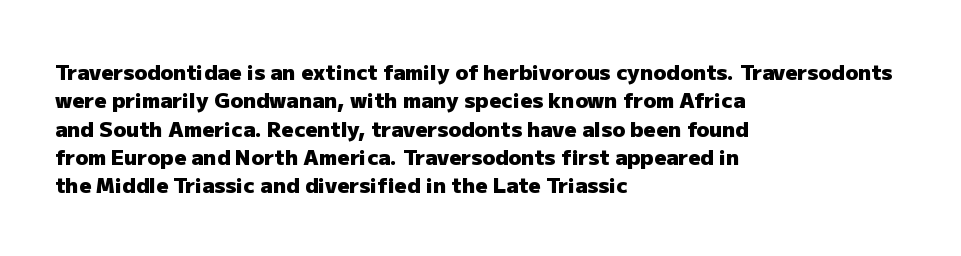
The lines in this sample share a left origin and differ only in where they stop. The block of text has a typical density, with ordinary space between rows. Posture: upright roman. The characters look thick and weighty, a clear bold. Letters rest on an invisible, unmarked baseline. There is no visible air inserted between adjacent glyphs.
